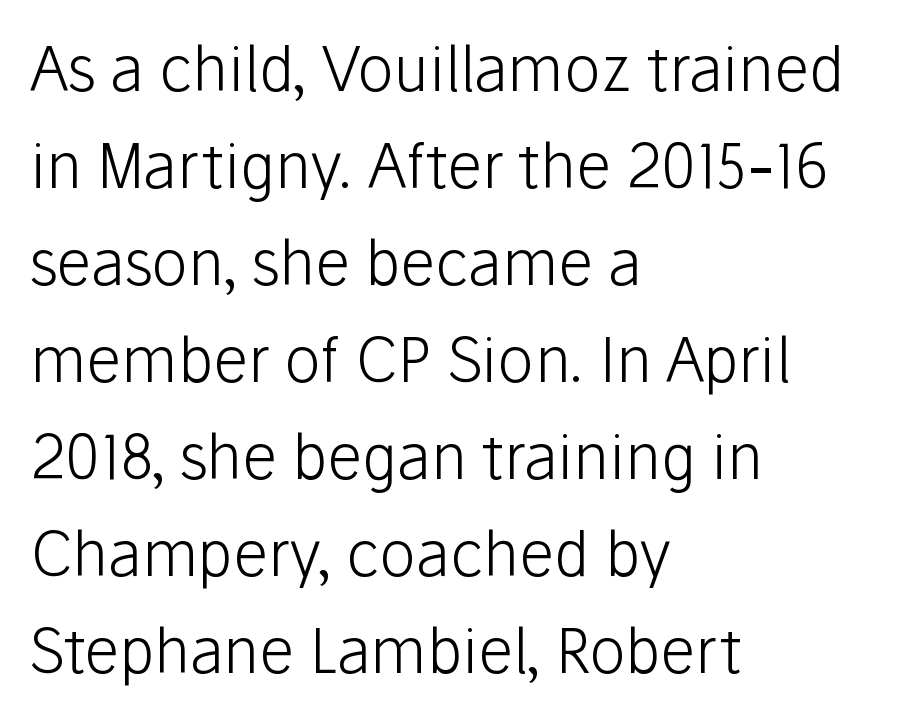
{"serif": "no", "italic": "no", "bold": "no", "weight": "light", "width": "normal", "stroke_contrast": "low", "x_height": "medium", "monospaced": "no", "underline": "no", "align": "left", "line_spacing": "normal", "line_spacing_ratio": 1.59, "letter_spacing": "normal", "letter_spacing_em": 0.0, "glyph_px": 61}
